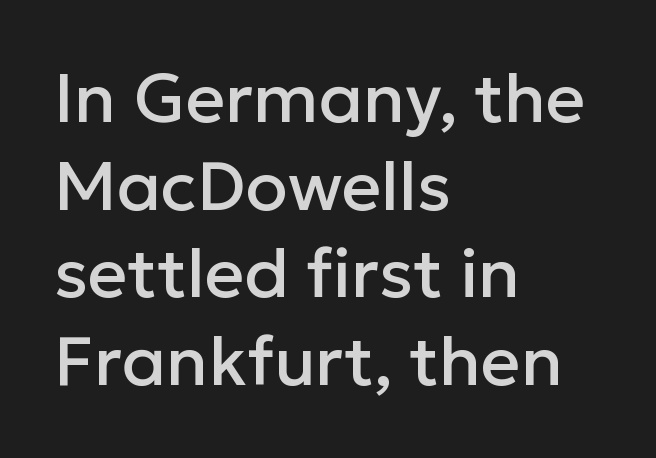
Q: Is the text italic (slanted)? A: No, it is upright.
Q: Is the typeface a serif or a sans-serif typeface? A: Sans-serif.
Q: Is the text underlined? A: No.
Q: How is the paragraph aligned? A: Left-aligned.
Q: Is the spacing between letters normal or unusually wide? A: Normal.
Q: Is the spacing between lines tight, normal or loose? A: Normal.
Q: Width (condensed, normal, or wide)? A: Normal.
Q: Stroke contrast? A: Low.
Q: x-height? A: Medium.
Q: Monospaced? A: No.
